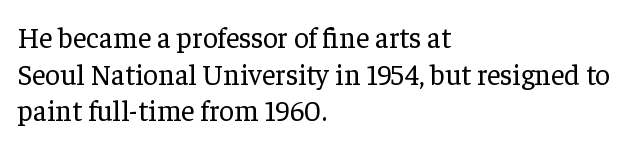
The image shows 29 px regular-weight serif type, upright; set left-aligned, normal line spacing (1.26x), normal letter spacing, not underlined; low stroke contrast and a medium x-height.
